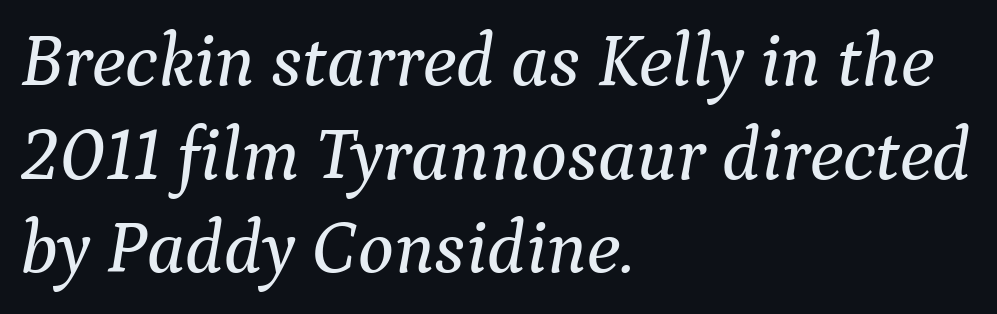
The image shows 75 px serif type, italic (leaning right); set left-aligned, normal line spacing (1.25x), normal letter spacing, not underlined; medium stroke contrast and a medium x-height.
